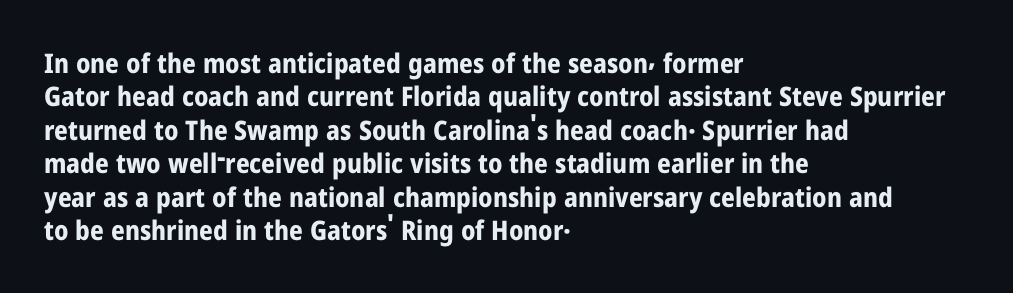
The image shows 27 px bold type, upright; set left-aligned, line spacing 1.24x, normal letter spacing, not underlined.
